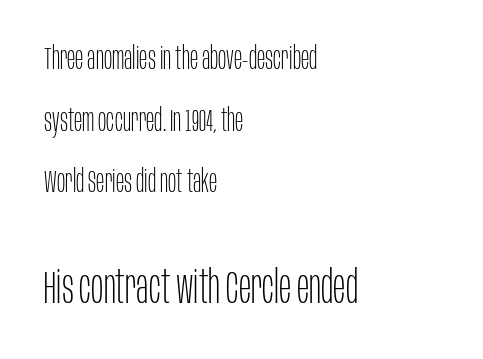
Tall strokes in this sample are plumb rather than angled. Each line starts at the same left margin while the right side varies. Stems and bowls with no extra thickness — not bold. The following chunk of copy outweighs the initial chunk in type size. Quick note: interline space is abundant.
